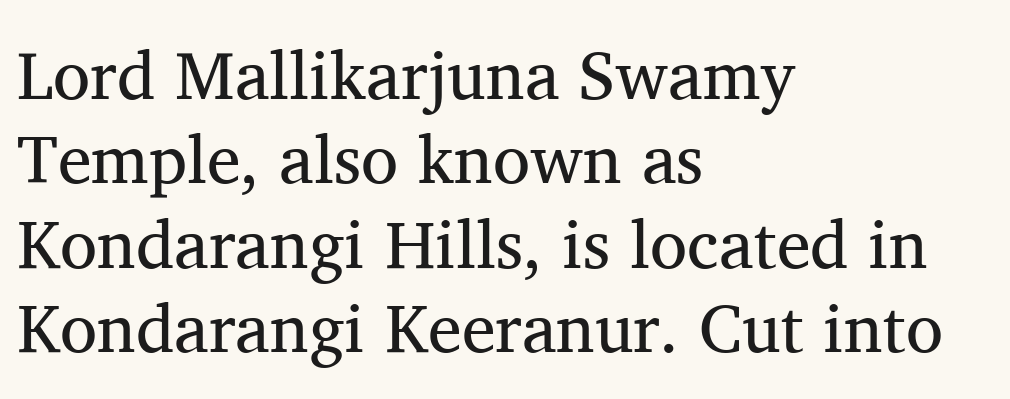
Q: Is the text bold? A: No.
Q: Is the text italic (slanted)? A: No, it is upright.
Q: Is the typeface a serif or a sans-serif typeface? A: Serif.
Q: Is the text underlined? A: No.
Q: How is the paragraph aligned? A: Left-aligned.
Q: Is the spacing between letters normal or unusually wide? A: Normal.
Q: Width (condensed, normal, or wide)? A: Normal.
Q: Stroke contrast? A: Medium.
Q: x-height? A: Medium.
Q: Monospaced? A: No.
